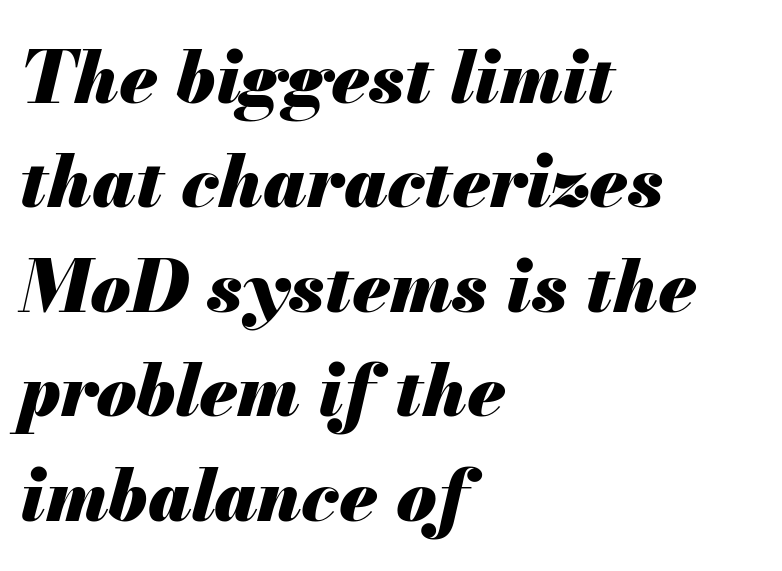
{"italic": "yes", "lean": "right", "slant_degrees": 13, "bold": "yes", "weight": "heavy", "width": "normal", "stroke_contrast": "medium", "x_height": "small", "monospaced": "no", "underline": "no", "align": "left", "line_spacing": "normal", "line_spacing_ratio": 1.43, "letter_spacing": "normal", "letter_spacing_em": 0.0, "glyph_px": 73}
